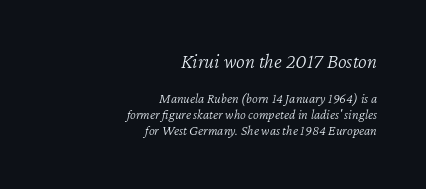
Q: Is the text bold? A: No.
Q: Is the text italic (slanted)? A: Yes, it leans right by about 12 degrees.
Q: Is the text underlined? A: No.
Q: How is the paragraph aligned? A: Right-aligned.
Q: Is the spacing between letters normal or unusually wide? A: Normal.
Q: Is the spacing between lines tight, normal or loose? A: Tight.
Q: Which block of text is set in a larger size, the first (top) or the second (bottom)? A: The first (top) one.
